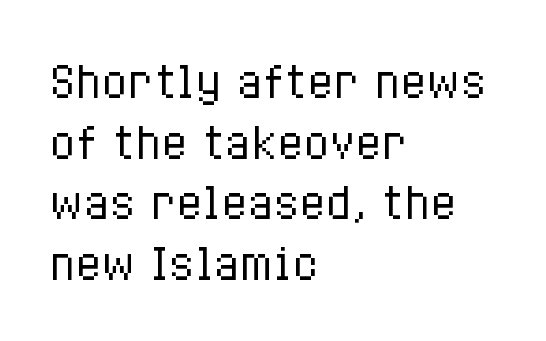
Leading: standard. Heaviness? Minimal to ordinary, like unemphasized prose. Style check: upright. Lines of text with bare space underneath.
